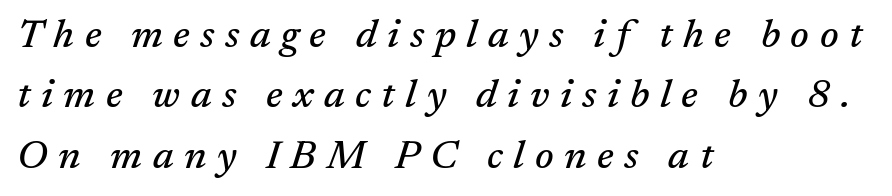
The image shows 40 px serif type, italic (leaning right); set left-aligned, normal line spacing (1.51x), unusually wide letter spacing (+0.26 em), not underlined; medium stroke contrast and a medium x-height.
